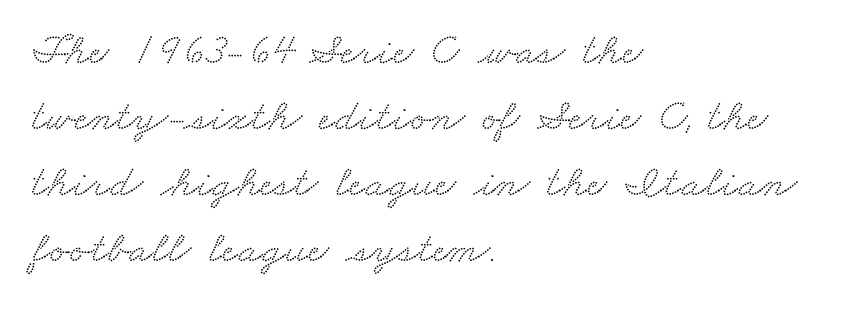
Q: Is the typeface a serif or a sans-serif typeface? A: Serif.
Q: Is the text underlined? A: No.
Q: How is the paragraph aligned? A: Left-aligned.
Q: Is the spacing between letters normal or unusually wide? A: Normal.
Q: Is the spacing between lines tight, normal or loose? A: Normal.
Q: Width (condensed, normal, or wide)? A: Wide.
Q: Stroke contrast? A: Medium.
Q: x-height? A: Small.
Q: Monospaced? A: No.
